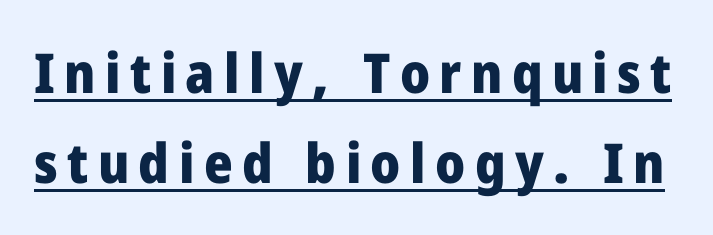
Heavy-handed strokes throughout: this text is bold. The vertical gap from one line to the next is medium. If you drew a line through each stem, it would be perfectly vertical. Think of a printed novel: that variable character pitch is what you see here.
